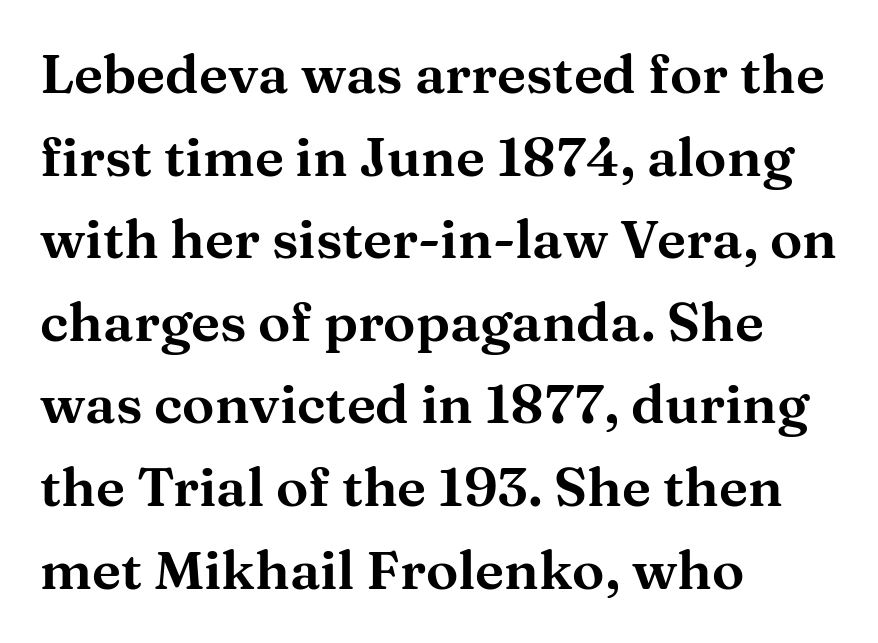
This sample keeps an unexceptional amount of space between lines. Rendered with straight, roman letterforms. Here the designer chose a conventional face with non-uniform glyph widths. Underline: absent.
